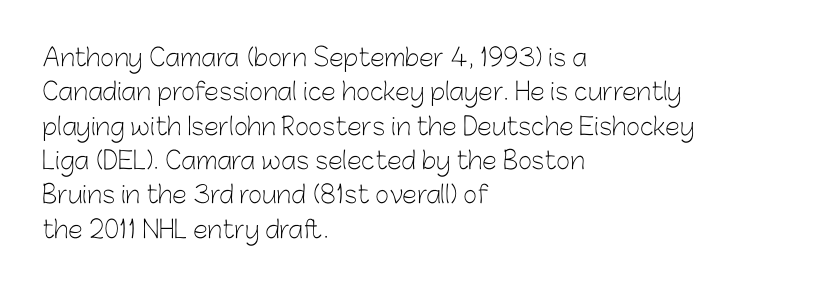
Vertical stems look standard width or narrower in stroke. Default kerning and tracking; the words read as compact shapes. These lines are set flush left with a ragged right edge. The baseline area is clear.
